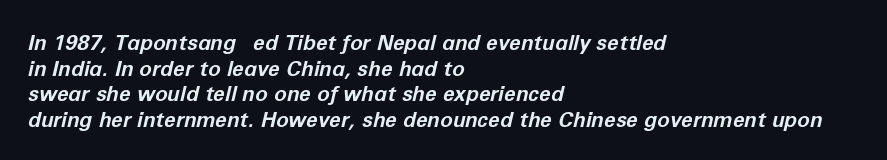
These lines keep a tight, regular rhythm from letter to letter. Just letters on the line, the space beneath them empty. Stroke thickness is high; the sample reads as a true bold. Looking at the ascenders, they clearly lean. Short and long lines alike share a common starting point at left.
